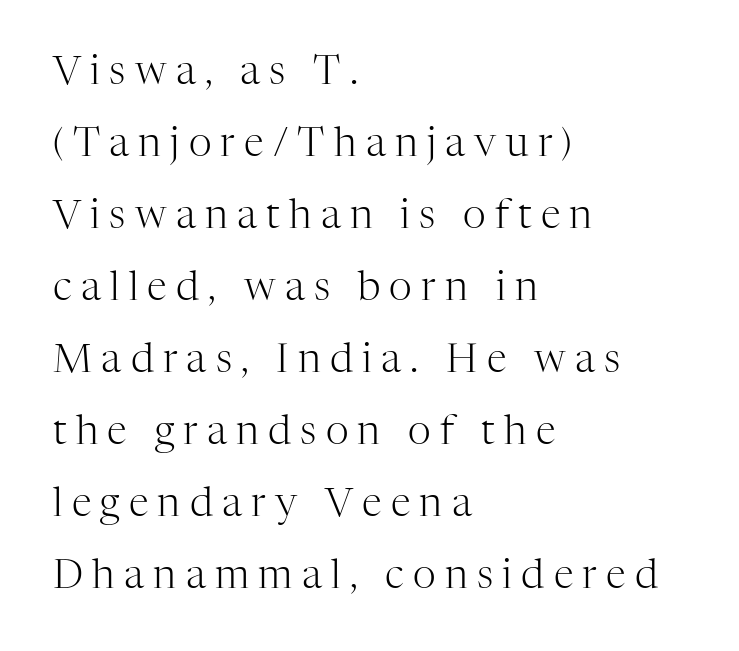
{"serif": "yes", "italic": "no", "bold": "no", "weight": "light", "width": "normal", "stroke_contrast": "high", "x_height": "medium", "monospaced": "no", "underline": "no", "align": "left", "line_spacing_ratio": 1.8, "letter_spacing": "wide", "letter_spacing_em": 0.23, "glyph_px": 40}
